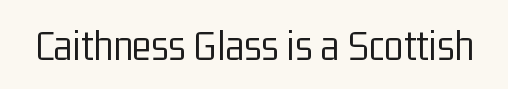
{"serif": "no", "italic": "no", "bold": "no", "weight": "light", "width": "condensed", "stroke_contrast": "low", "x_height": "medium", "monospaced": "no", "underline": "no", "letter_spacing": "normal", "letter_spacing_em": 0.0, "glyph_px": 45}
